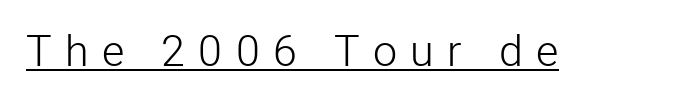
Q: Is the text bold? A: No.
Q: Is the text italic (slanted)? A: No, it is upright.
Q: Is the typeface a serif or a sans-serif typeface? A: Sans-serif.
Q: Is the text underlined? A: Yes.
Q: Is the spacing between letters normal or unusually wide? A: Unusually wide.
Q: Width (condensed, normal, or wide)? A: Normal.
Q: Stroke contrast? A: Low.
Q: x-height? A: Medium.
Q: Monospaced? A: No.
